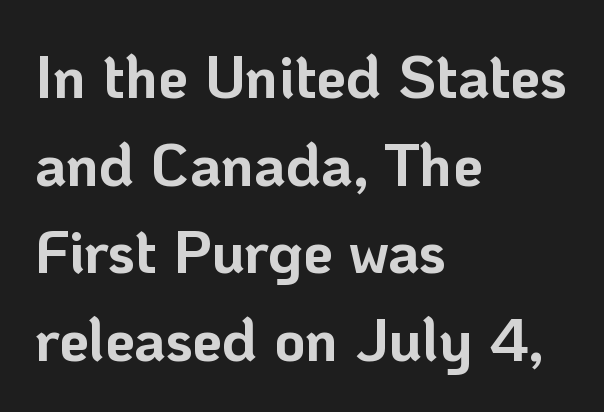
The typesetting leans heavy: a genuine bold. Look at the bottom of the vertical strokes: they stop flat, with no serifs. A clean baseline with only descenders dipping below it. Default kerning and tracking; the words read as compact shapes. Quick note: not italic, upright.
